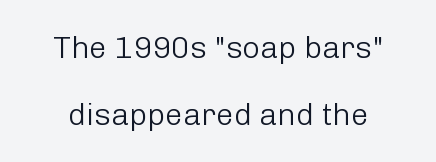
These lines keep a tight, regular rhythm from letter to letter. The typesetting does not lean heavy: it is not bold. You can tell from the bare stems that sans-serif type was used. Ordinary non-slanted type is in use. These lines are rendered in a variable-pitch font.
